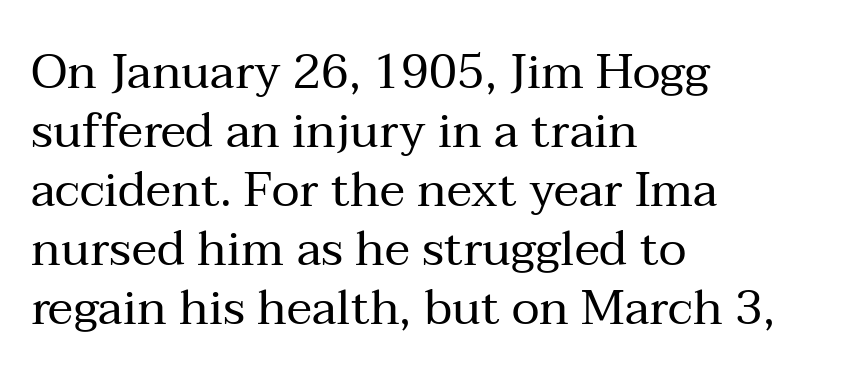
{"serif": "yes", "italic": "no", "bold": "no", "weight": "regular", "width": "normal", "stroke_contrast": "medium", "x_height": "medium", "monospaced": "no", "underline": "no", "align": "left", "line_spacing_ratio": 1.23, "letter_spacing": "normal", "letter_spacing_em": 0.0, "glyph_px": 48}
